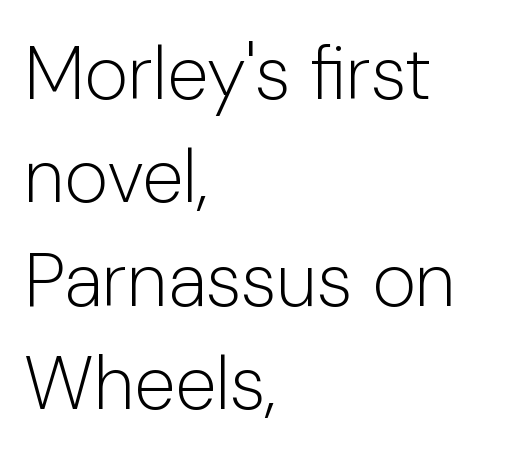
The image shows 75 px light sans-serif type, upright; set left-aligned, normal line spacing (1.38x), normal letter spacing, not underlined; low stroke contrast and a medium x-height.
